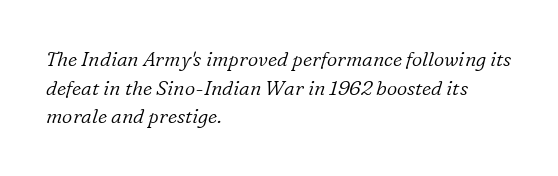
Q: Is the text bold? A: No.
Q: Is the text italic (slanted)? A: Yes, it leans right by about 16 degrees.
Q: Is the text underlined? A: No.
Q: How is the paragraph aligned? A: Left-aligned.
Q: Is the spacing between letters normal or unusually wide? A: Normal.
Q: Is the spacing between lines tight, normal or loose? A: Normal.
